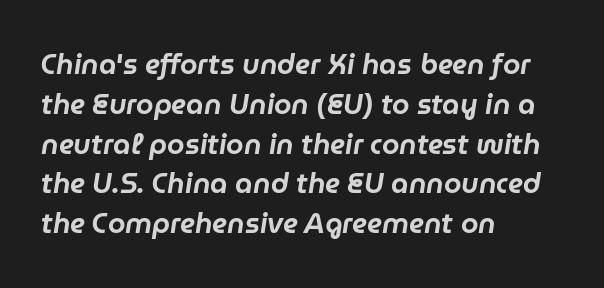
Teacher's note: observe the even left margin — that is flush-left alignment. Note the varied advance widths — an 'i' is clearly narrower than an 'm'. Vertically, the passage feels balanced, rows spaced as you'd expect. Spacing between characters is what you'd get straight out of the box. These lines were composed using italics. Lines of text with bare space underneath.
